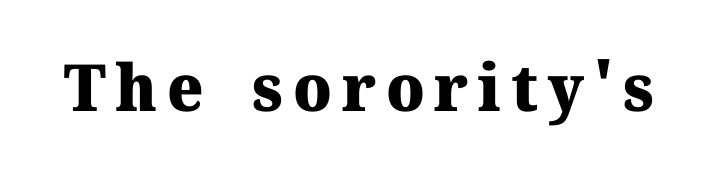
Vertical strokes here are truly vertical. Look at the bottom of the vertical strokes: they flare into serifs here. Just letters on the line, the space beneath them empty. Is this a fixed-width face? No — the glyphs have proportional, varying widths. The rendering uses a bold face; every stroke is thick and dark.
